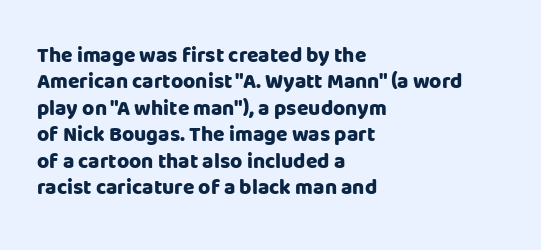
{"italic": "no", "bold": "yes", "underline": "no", "align": "left", "line_spacing": "normal", "line_spacing_ratio": 1.26, "letter_spacing": "normal", "letter_spacing_em": 0.0, "glyph_px": 21}
